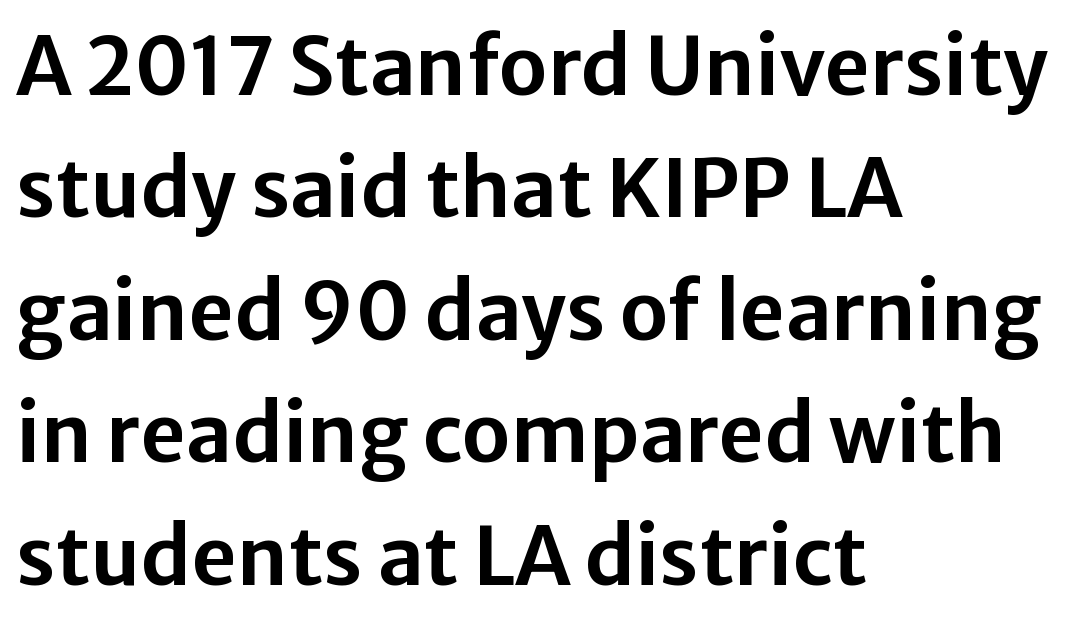
{"serif": "no", "italic": "no", "width": "normal", "stroke_contrast": "low", "x_height": "medium", "monospaced": "no", "underline": "no", "align": "left", "line_spacing": "normal", "line_spacing_ratio": 1.53, "letter_spacing": "normal", "letter_spacing_em": 0.0, "glyph_px": 80}
